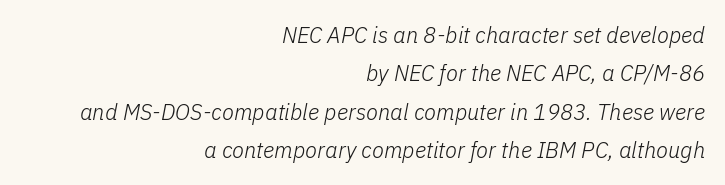
The image shows 22 px text type, italic (leaning right); set right-aligned, line spacing 1.74x, normal letter spacing, not underlined.
